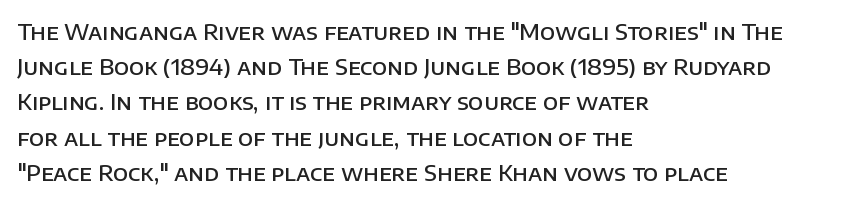
The ragged edge is on the right, which tells us the setting is flush left. If you measured baseline to baseline, you'd find a middling distance. Underlining? Definitely not there. The letters are semibold — heavier than regular but short of a full bold. Style check: upright. Inter-character spacing is left at the font's built-in metrics.
